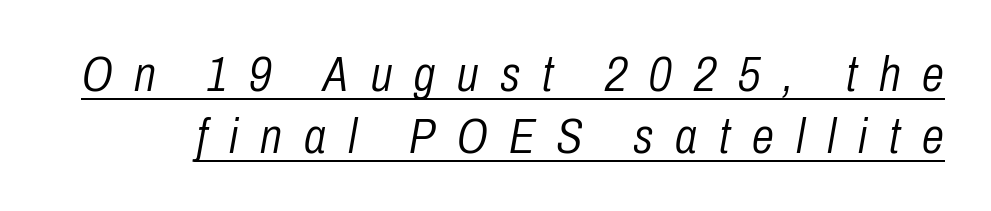
Q: Is the text bold? A: No.
Q: Is the text italic (slanted)? A: Yes, it leans right by about 10 degrees.
Q: Is the text underlined? A: Yes.
Q: Is the spacing between letters normal or unusually wide? A: Unusually wide.
Q: Width (condensed, normal, or wide)? A: Condensed.
Q: Stroke contrast? A: Low.
Q: x-height? A: Medium.
Q: Monospaced? A: No.
